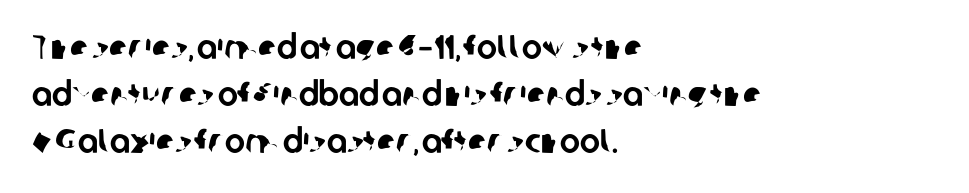
Reading down the block, your eye returns to a fixed left position each line. What stands out about the letter spacing? Nothing — it is the standard amount. No word sits above an underline. Horizontal bands of white between lines are of average thickness. Do the characters align in a grid? No, the font is proportional. A sans-serif font was chosen for this passage.
